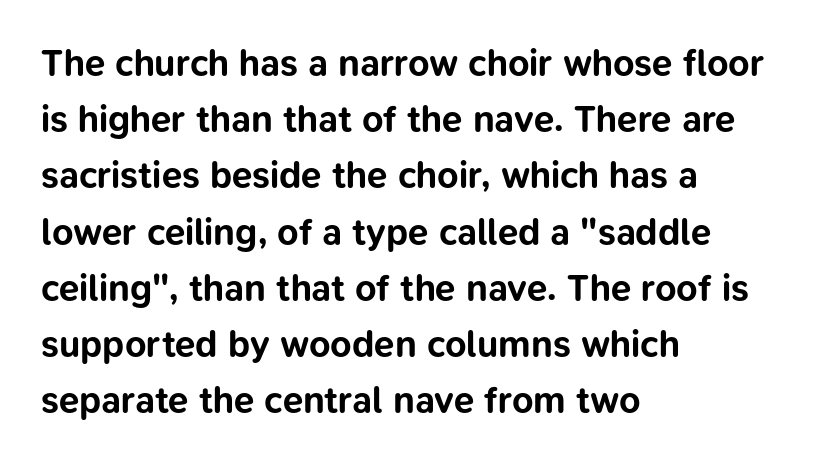
{"serif": "no", "italic": "no", "bold": "yes", "weight": "bold", "width": "normal", "stroke_contrast": "low", "x_height": "medium", "monospaced": "no", "underline": "no", "align": "left", "line_spacing": "normal", "line_spacing_ratio": 1.52, "letter_spacing": "normal", "letter_spacing_em": 0.0, "glyph_px": 37}
